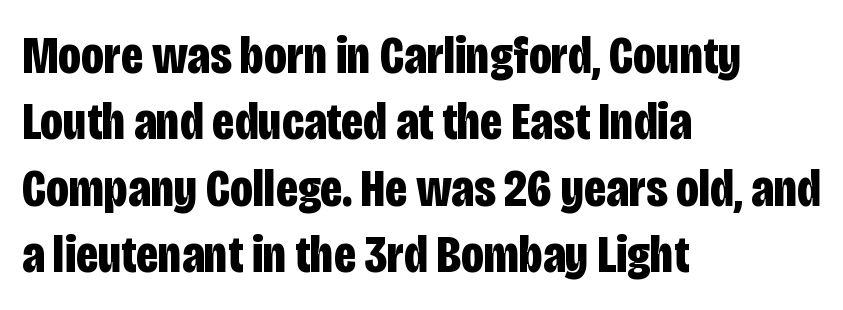
Q: Is the text bold? A: Yes.
Q: Is the text italic (slanted)? A: No, it is upright.
Q: Is the typeface a serif or a sans-serif typeface? A: Sans-serif.
Q: Is the text underlined? A: No.
Q: How is the paragraph aligned? A: Left-aligned.
Q: Is the spacing between letters normal or unusually wide? A: Normal.
Q: Width (condensed, normal, or wide)? A: Condensed.
Q: Stroke contrast? A: Low.
Q: x-height? A: Large.
Q: Monospaced? A: No.
